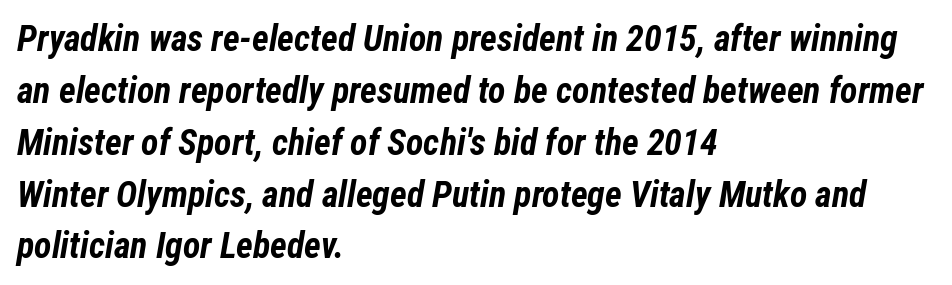
Q: Is the text bold? A: Yes.
Q: Is the text italic (slanted)? A: Yes, it leans right by about 12 degrees.
Q: Is the text underlined? A: No.
Q: How is the paragraph aligned? A: Left-aligned.
Q: Is the spacing between letters normal or unusually wide? A: Normal.
Q: Is the spacing between lines tight, normal or loose? A: Normal.
Q: Width (condensed, normal, or wide)? A: Condensed.
Q: Stroke contrast? A: Low.
Q: x-height? A: Medium.
Q: Monospaced? A: No.
